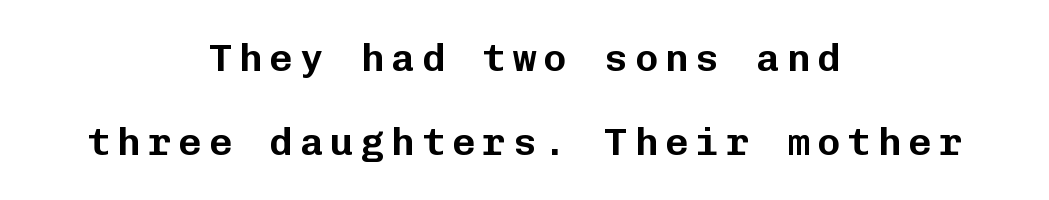
The image shows 39 px sans-serif type, upright, monospaced; set centered, loose line spacing (2.16x), not underlined; low stroke contrast and a medium x-height.
